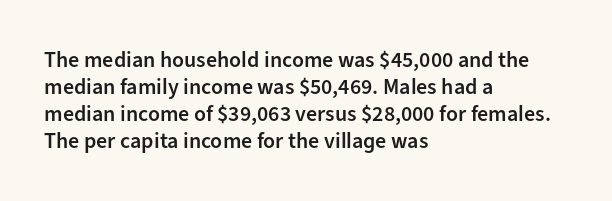
Letters rest on an invisible, unmarked baseline. Notice how the stems are strictly vertical — no italics here. In terms of letterspacing, this is plain default setting. This is moderately heavy type, rendered in semibold. Reading down the block, your eye returns to a fixed left position each line.
